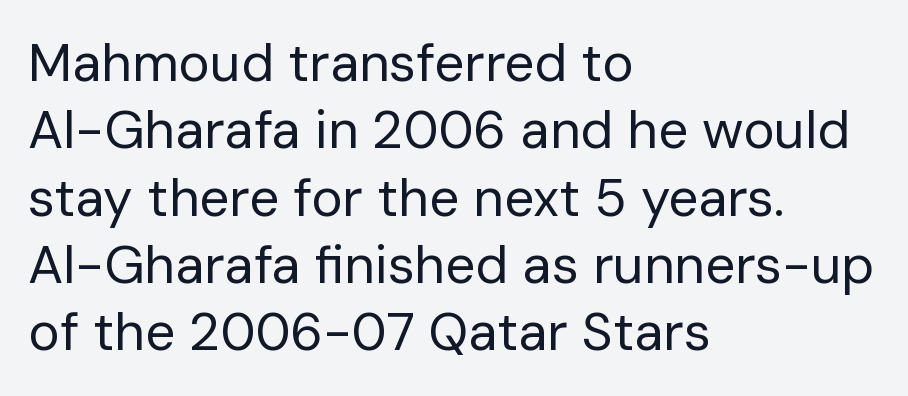
The image shows 53 px regular-weight sans-serif type, upright; set left-aligned, normal line spacing (1.27x), normal letter spacing, not underlined; low stroke contrast and a medium x-height.
